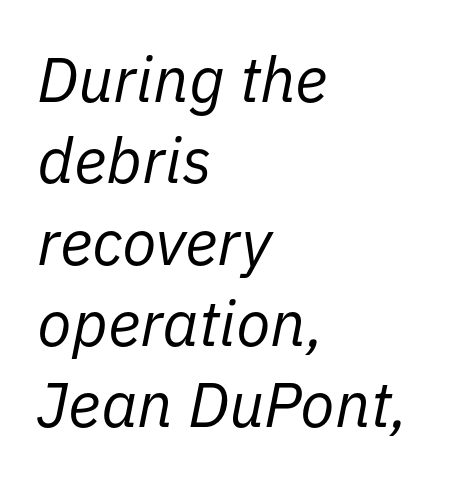
{"italic": "yes", "lean": "right", "slant_degrees": 11, "bold": "no", "weight": "regular", "width": "normal", "stroke_contrast": "low", "x_height": "medium", "monospaced": "no", "underline": "no", "align": "left", "line_spacing": "normal", "line_spacing_ratio": 1.29, "letter_spacing": "normal", "letter_spacing_em": 0.0, "glyph_px": 63}
